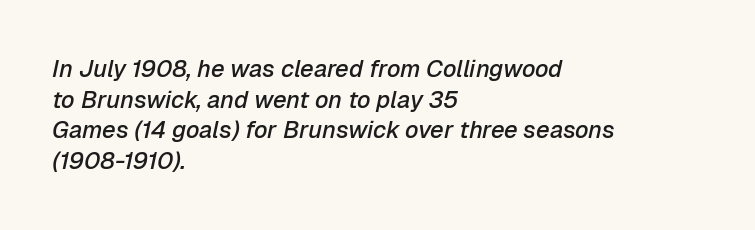
The image shows 24 px text type, italic (leaning right); set left-aligned, normal line spacing (1.28x), normal letter spacing, not underlined.
